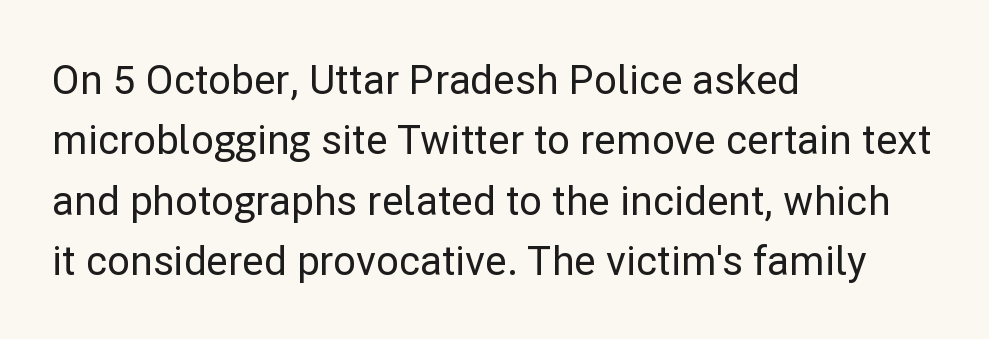
{"serif": "no", "italic": "no", "width": "normal", "stroke_contrast": "low", "x_height": "medium", "monospaced": "no", "underline": "no", "align": "left", "line_spacing": "normal", "line_spacing_ratio": 1.51, "letter_spacing": "normal", "letter_spacing_em": 0.0, "glyph_px": 40}
